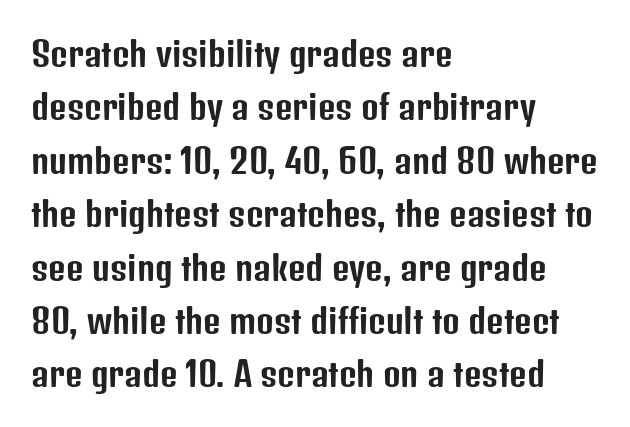
The image shows 34 px condensed sans-serif type, upright; set left-aligned, normal line spacing (1.57x), normal letter spacing, not underlined; low stroke contrast and a medium x-height.
